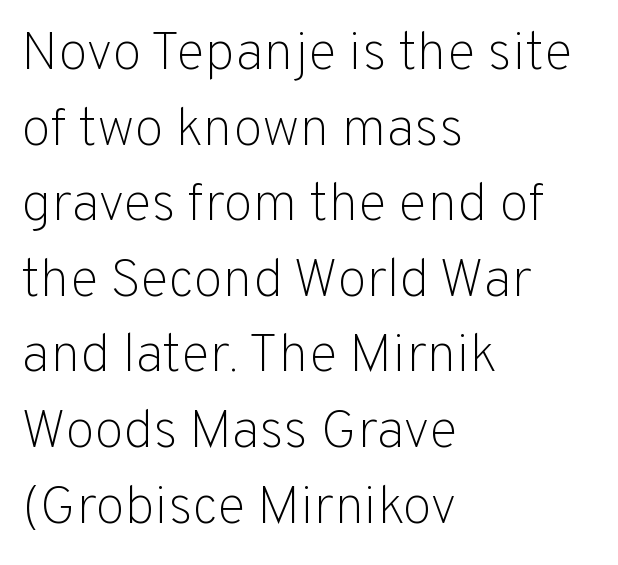
The image shows 54 px light sans-serif type, upright; set left-aligned, normal line spacing (1.4x), normal letter spacing, not underlined; low stroke contrast and a medium x-height.
